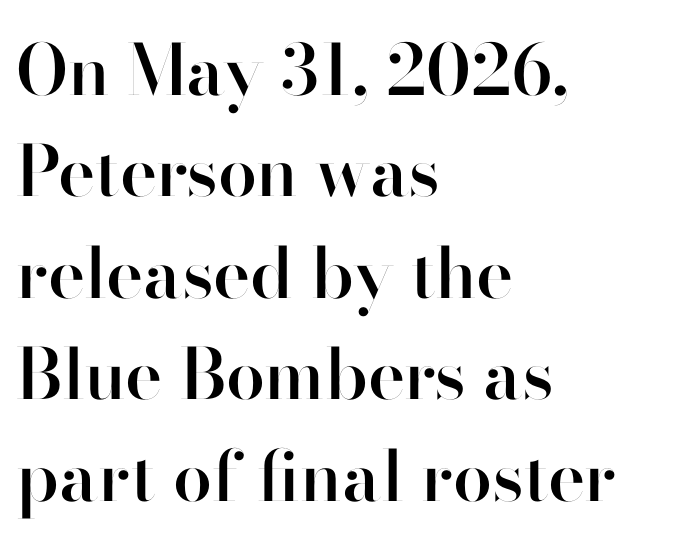
Q: Is the text bold? A: Semi-bold.
Q: Is the text italic (slanted)? A: No, it is upright.
Q: Is the typeface a serif or a sans-serif typeface? A: Sans-serif.
Q: Is the text underlined? A: No.
Q: How is the paragraph aligned? A: Left-aligned.
Q: Is the spacing between letters normal or unusually wide? A: Normal.
Q: Is the spacing between lines tight, normal or loose? A: Normal.
Q: Width (condensed, normal, or wide)? A: Normal.
Q: Stroke contrast? A: High.
Q: x-height? A: Small.
Q: Monospaced? A: No.
